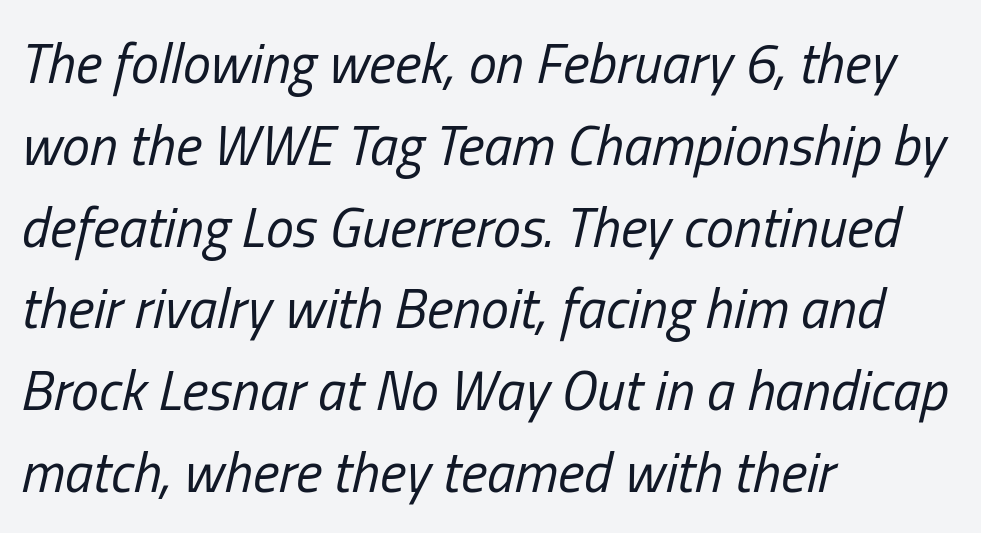
The image shows 56 px regular-weight, condensed type, italic (leaning right); set left-aligned, normal line spacing (1.46x), normal letter spacing, not underlined; low stroke contrast and a medium x-height.
